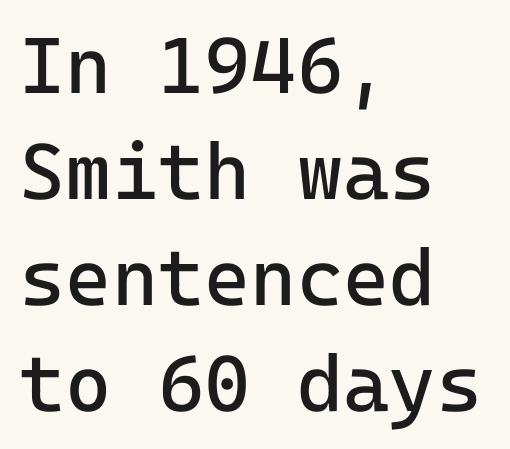
Glance below the letters and you will spot only blank space. Is this a fixed-width face? Yes — each glyph sits in an identical cell. Is there much room between lines? A standard amount, neither cramped nor airy. This sample uses a sans-serif face. In CSS terms this would be text-align: left. Stroke mass is kept to a normal reading level or below.
